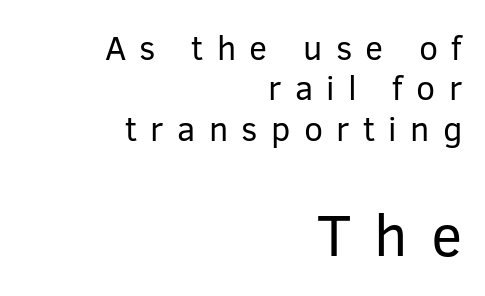
The image shows 59 px regular-weight sans-serif type, upright; set right-aligned, line spacing 1.19x, unusually wide letter spacing (+0.39 em), not underlined; the second (bottom) block is 1.74x larger; low stroke contrast and a medium x-height.
